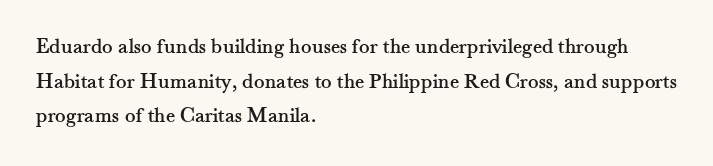
The setting favours the left margin, as ordinary paragraphs usually do. The letters stand straight up with perfectly vertical stems. Baseline-to-baseline distance is the conventional proportion of letter height. Beneath every word, the page is bare. Is the letter spacing exaggerated? No — it looks like the ordinary default.
